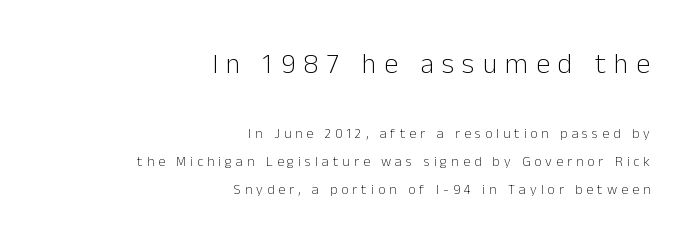
The face used here is proportionally spaced, like ordinary book or web type. Italic: no, the glyphs are upright roman. If you squint, the top block still reads clearly — it's the larger of the two. Just letters on the line, the space beneath them empty.
